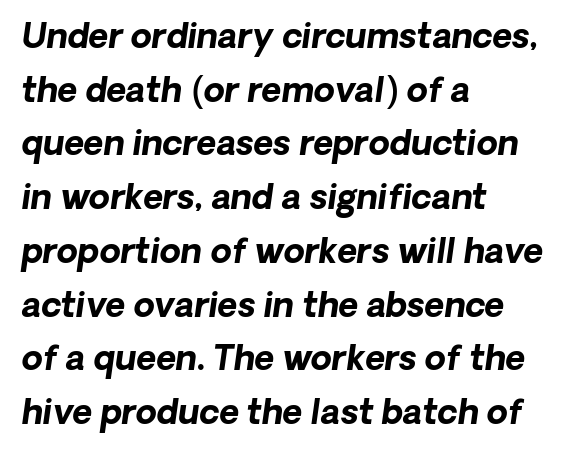
Q: Is the text bold? A: Yes.
Q: Is the typeface a serif or a sans-serif typeface? A: Sans-serif.
Q: Is the text underlined? A: No.
Q: How is the paragraph aligned? A: Left-aligned.
Q: Is the spacing between letters normal or unusually wide? A: Normal.
Q: Is the spacing between lines tight, normal or loose? A: Normal.
Q: Width (condensed, normal, or wide)? A: Normal.
Q: Stroke contrast? A: Low.
Q: x-height? A: Medium.
Q: Monospaced? A: No.
